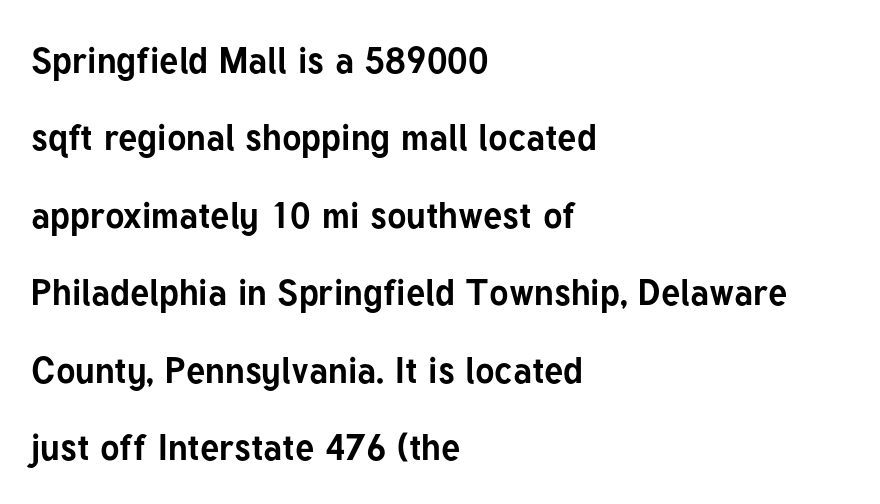
{"serif": "no", "italic": "no", "bold": "yes", "weight": "bold", "width": "normal", "stroke_contrast": "low", "x_height": "medium", "monospaced": "no", "underline": "no", "align": "left", "line_spacing": "loose", "line_spacing_ratio": 2.15, "letter_spacing": "normal", "letter_spacing_em": 0.0, "glyph_px": 36}
